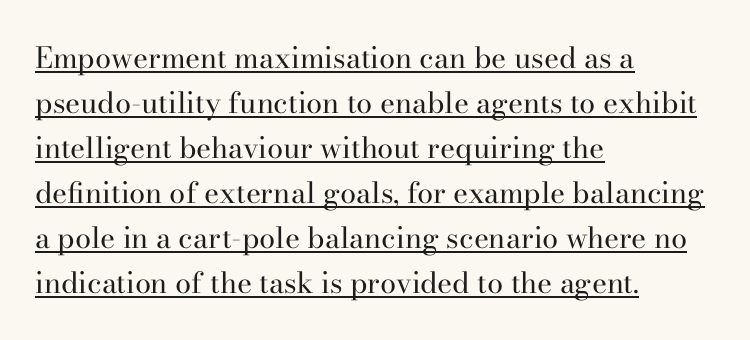
The image shows 29 px regular-weight serif type, upright; set left-aligned, normal line spacing (1.55x), normal letter spacing, underlined; high stroke contrast and a small x-height.
